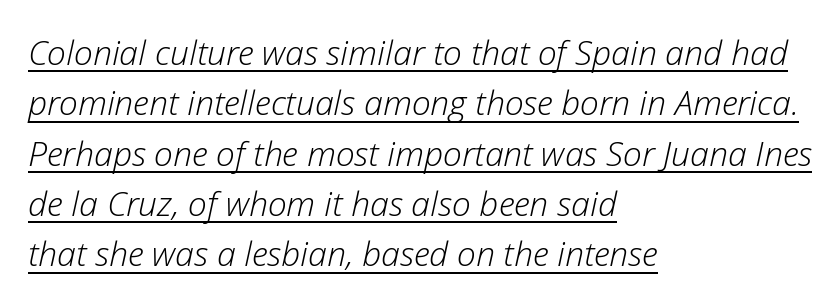
Weight: in the light-to-regular range. The rag falls on the right side of this text block. Compared with ordinary roman type, these characters are visibly tilted. Notice how descenders clear the ascenders below comfortably — that's standard leading. Character widths vary here, with narrow letters taking less room than wide ones.
